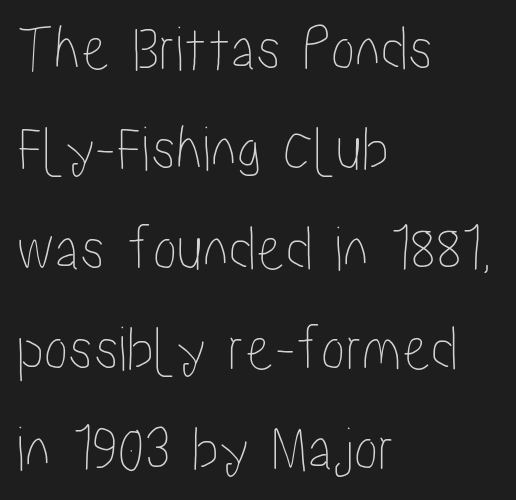
{"italic": "no", "width": "condensed", "stroke_contrast": "low", "x_height": "medium", "monospaced": "no", "underline": "no", "align": "left", "line_spacing": "normal", "line_spacing_ratio": 1.54, "letter_spacing": "normal", "letter_spacing_em": 0.0, "glyph_px": 65}
